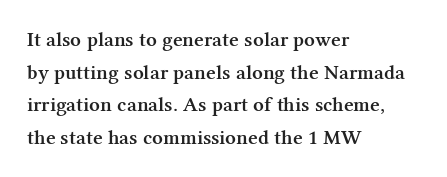
Decoration check: the copy has no underline. If you drew a ruler down the left edge, every line would touch it. How would I describe the line gaps? Plain and ordinary. The characters look somewhat weighty, a semibold short of true bold. Ordinary non-slanted type is in use.
